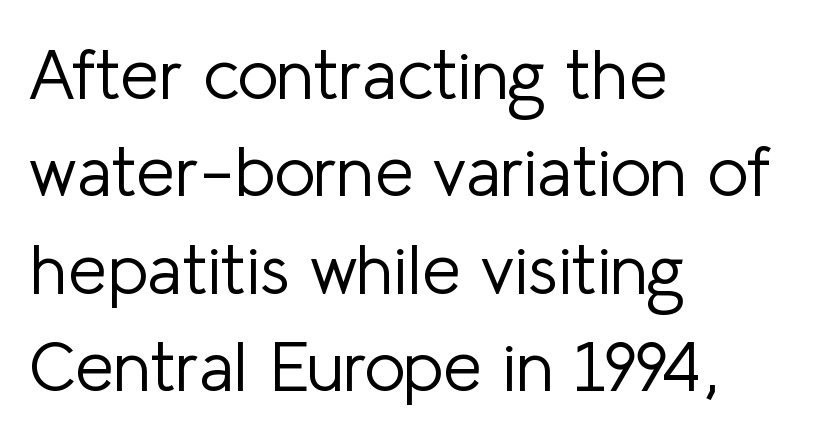
Q: Is the text bold? A: No.
Q: Is the text italic (slanted)? A: No, it is upright.
Q: Is the typeface a serif or a sans-serif typeface? A: Sans-serif.
Q: Is the text underlined? A: No.
Q: How is the paragraph aligned? A: Left-aligned.
Q: Is the spacing between letters normal or unusually wide? A: Normal.
Q: Is the spacing between lines tight, normal or loose? A: Normal.
Q: Width (condensed, normal, or wide)? A: Normal.
Q: Stroke contrast? A: Low.
Q: x-height? A: Medium.
Q: Monospaced? A: No.
